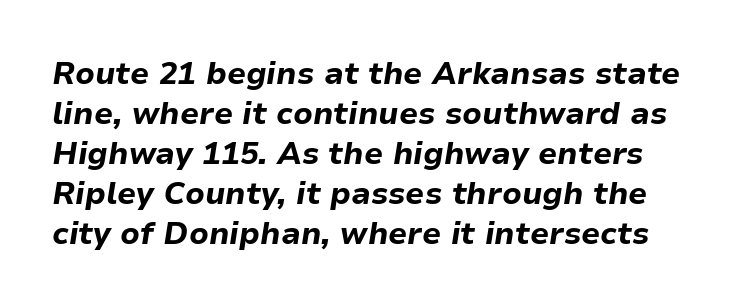
Summary of weight: heavy, a full bold. Short note: letters normally spaced. The passage shown is typed in a proportional face where columns would drift. A clean baseline with only descenders dipping below it.
